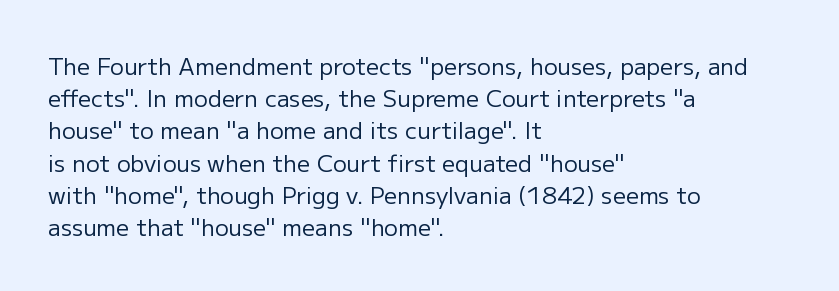
Q: Is the text bold? A: No.
Q: Is the text italic (slanted)? A: No, it is upright.
Q: Is the text underlined? A: No.
Q: How is the paragraph aligned? A: Left-aligned.
Q: Is the spacing between letters normal or unusually wide? A: Normal.
Q: Is the spacing between lines tight, normal or loose? A: Normal.
